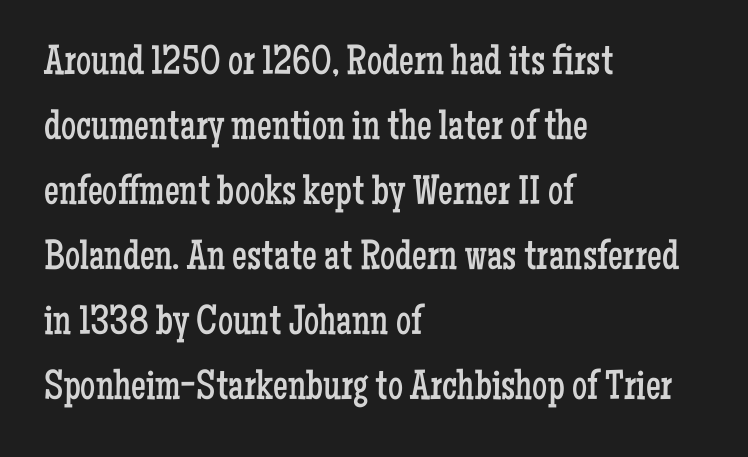
Q: Is the text bold? A: No.
Q: Is the text italic (slanted)? A: No, it is upright.
Q: Is the typeface a serif or a sans-serif typeface? A: Serif.
Q: Is the text underlined? A: No.
Q: How is the paragraph aligned? A: Left-aligned.
Q: Is the spacing between letters normal or unusually wide? A: Normal.
Q: Is the spacing between lines tight, normal or loose? A: Normal.
Q: Width (condensed, normal, or wide)? A: Condensed.
Q: Stroke contrast? A: Low.
Q: x-height? A: Medium.
Q: Monospaced? A: No.
